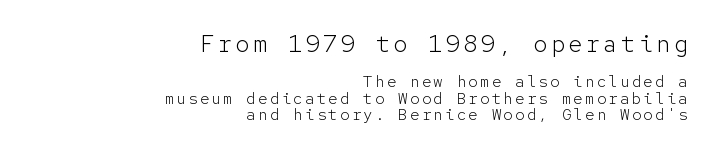
Q: Is the text bold? A: No.
Q: Is the text italic (slanted)? A: No, it is upright.
Q: Is the text underlined? A: No.
Q: How is the paragraph aligned? A: Right-aligned.
Q: Is the spacing between lines tight, normal or loose? A: Tight.
Q: Which block of text is set in a larger size, the first (top) or the second (bottom)? A: The first (top) one.
